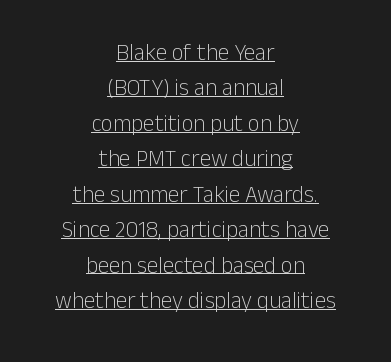
The image shows 23 px text type, upright; set centered, normal line spacing (1.54x), normal letter spacing, underlined.
